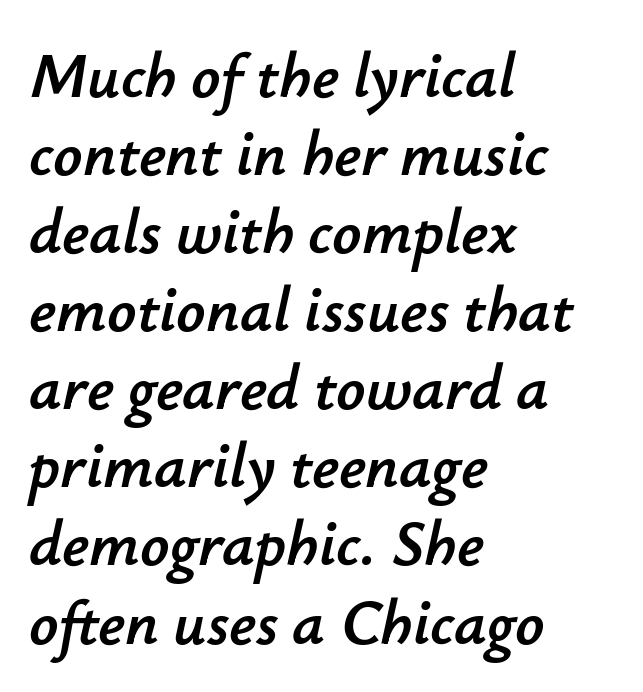
Q: Is the text italic (slanted)? A: Yes, it leans right by about 12 degrees.
Q: Is the text underlined? A: No.
Q: How is the paragraph aligned? A: Left-aligned.
Q: Is the spacing between letters normal or unusually wide? A: Normal.
Q: Width (condensed, normal, or wide)? A: Normal.
Q: Stroke contrast? A: Low.
Q: x-height? A: Small.
Q: Monospaced? A: No.
